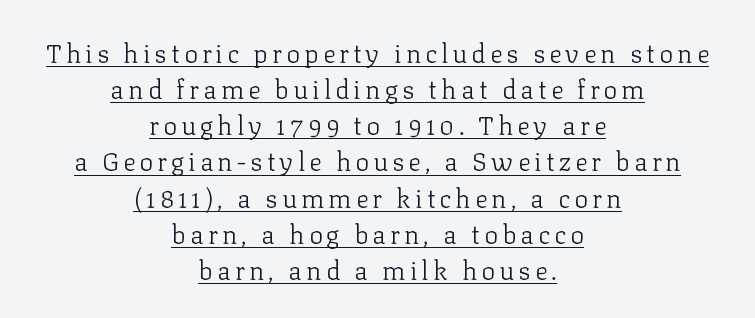
{"italic": "no", "bold": "no", "underline": "yes", "align": "center", "line_spacing": "normal", "line_spacing_ratio": 1.39, "glyph_px": 26}
